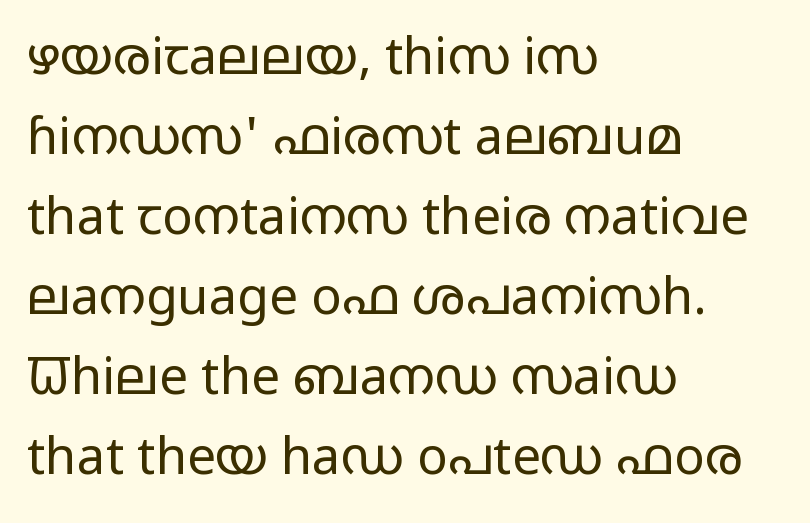
Rendered with straight, roman letterforms. The face used here is proportionally spaced, like ordinary book or web type. Unmarked baselines from the first word to the last. The paragraph shown leans on its left margin. Check where the strokes stop: nothing finishes them off — pure sans.
